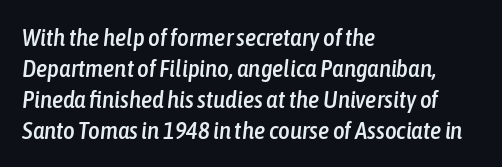
The image shows 25 px text type, italic (leaning right); set left-aligned, line spacing 1.24x, normal letter spacing, not underlined.
